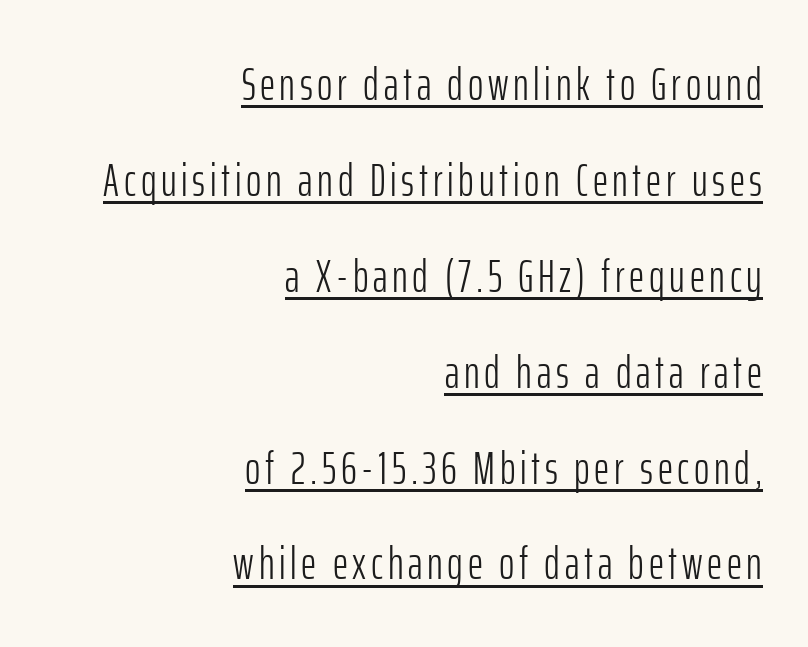
These lines stand farther apart than default settings would place them. Each line of the rendering has a horizontal stroke beneath the glyphs. Characters remain perfectly vertical along every line. Stroke terminals: plain, sans-serif.
